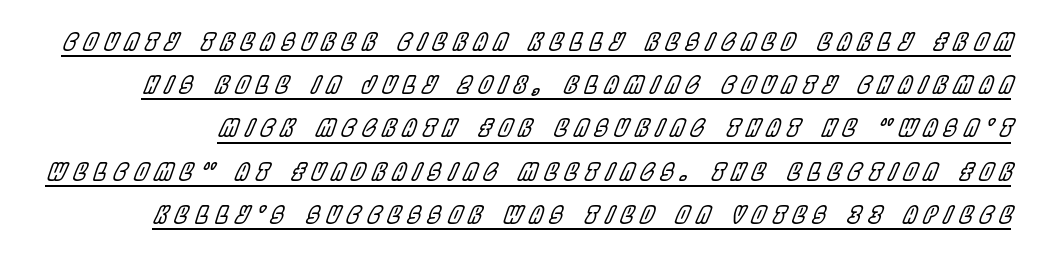
The image shows 23 px text type, italic (leaning right); set line spacing 1.88x, unusually wide letter spacing (+0.32 em), underlined.
